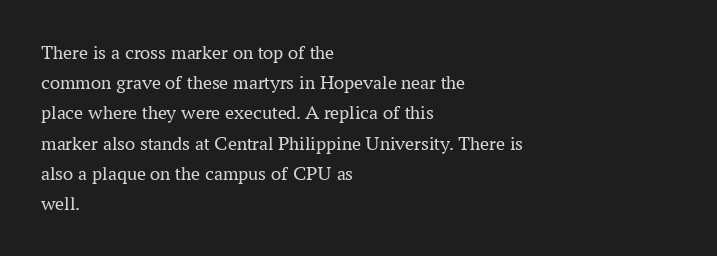
Q: Is the text bold? A: No.
Q: Is the text italic (slanted)? A: No, it is upright.
Q: Is the text underlined? A: No.
Q: How is the paragraph aligned? A: Left-aligned.
Q: Is the spacing between letters normal or unusually wide? A: Normal.
Q: Is the spacing between lines tight, normal or loose? A: Normal.
